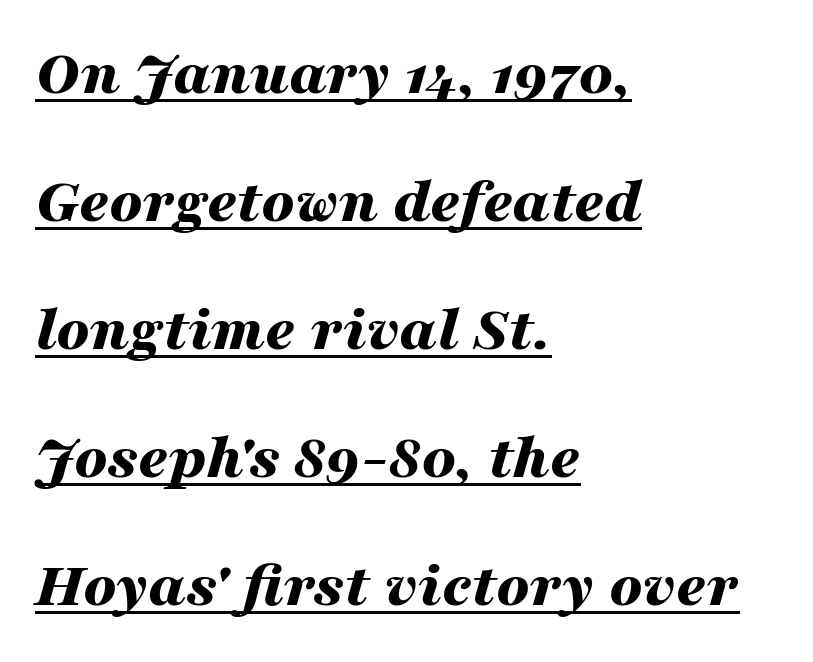
Q: Is the text bold? A: Yes.
Q: Is the text italic (slanted)? A: Yes, it leans right by about 16 degrees.
Q: Is the text underlined? A: Yes.
Q: How is the paragraph aligned? A: Left-aligned.
Q: Is the spacing between letters normal or unusually wide? A: Normal.
Q: Is the spacing between lines tight, normal or loose? A: Loose.
Q: Width (condensed, normal, or wide)? A: Wide.
Q: Stroke contrast? A: Medium.
Q: x-height? A: Medium.
Q: Monospaced? A: No.
